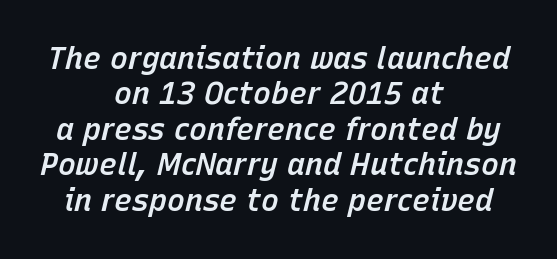
The image shows 30 px semibold type, italic (leaning right); set centered, line spacing 1.18x, normal letter spacing, not underlined; low stroke contrast and a medium x-height.
